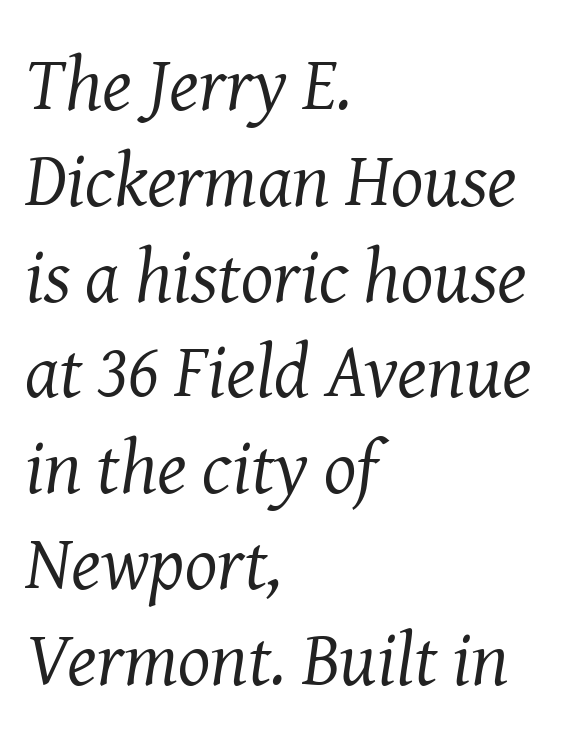
The image shows 76 px regular-weight serif type, italic (leaning right); set left-aligned, normal line spacing (1.26x), normal letter spacing, not underlined; medium stroke contrast and a medium x-height.
